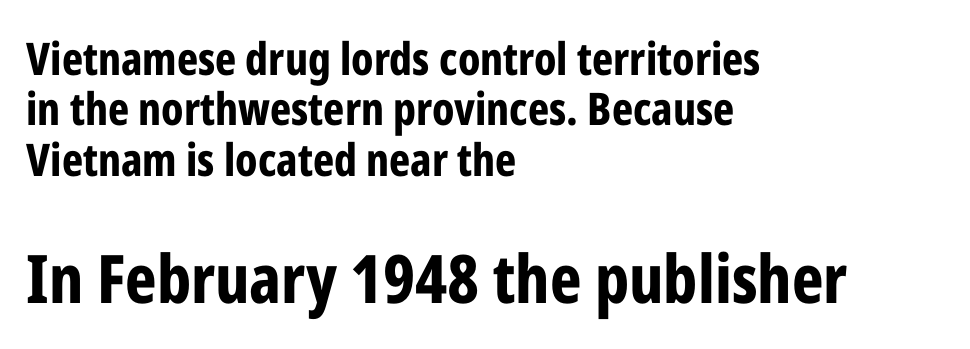
Q: Is the text bold? A: Yes.
Q: Is the text italic (slanted)? A: No, it is upright.
Q: Is the typeface a serif or a sans-serif typeface? A: Sans-serif.
Q: Is the text underlined? A: No.
Q: How is the paragraph aligned? A: Left-aligned.
Q: Is the spacing between letters normal or unusually wide? A: Normal.
Q: Is the spacing between lines tight, normal or loose? A: Tight.
Q: Which block of text is set in a larger size, the first (top) or the second (bottom)? A: The second (bottom) one.
Q: Width (condensed, normal, or wide)? A: Condensed.
Q: Stroke contrast? A: Low.
Q: x-height? A: Medium.
Q: Monospaced? A: No.
